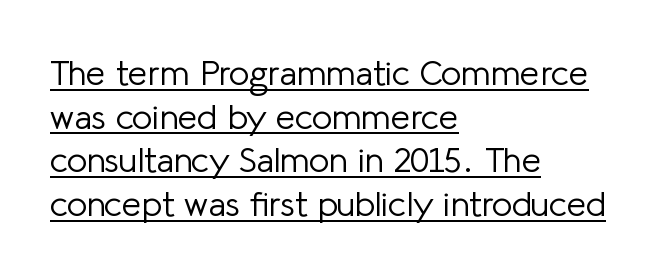
{"serif": "no", "italic": "no", "bold": "no", "weight": "light", "width": "normal", "stroke_contrast": "low", "x_height": "medium", "monospaced": "no", "underline": "yes", "align": "left", "line_spacing": "normal", "line_spacing_ratio": 1.25, "letter_spacing": "normal", "letter_spacing_em": 0.0, "glyph_px": 35}
